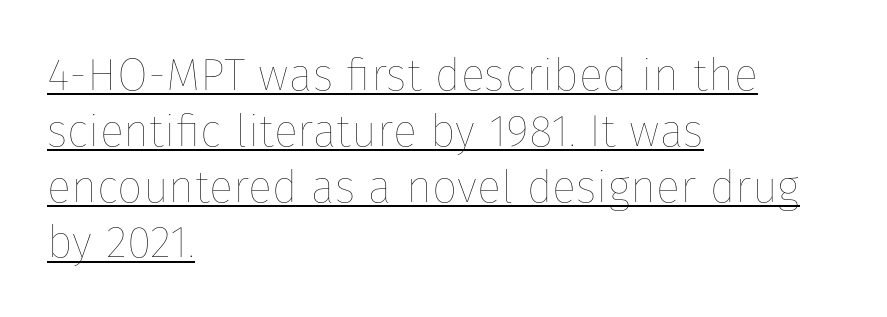
The image shows 45 px thin type, upright; set left-aligned, line spacing 1.24x, normal letter spacing, underlined; low stroke contrast and a medium x-height.
